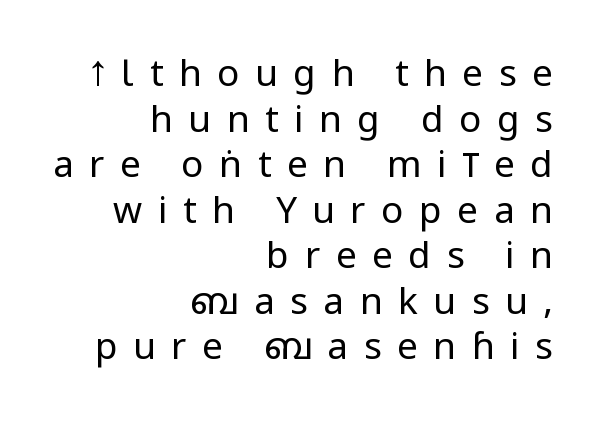
{"serif": "no", "italic": "no", "bold": "no", "weight": "regular", "width": "condensed", "stroke_contrast": "low", "x_height": "large", "monospaced": "no", "underline": "no", "align": "right", "line_spacing_ratio": 1.23, "letter_spacing": "wide", "letter_spacing_em": 0.42, "glyph_px": 37}
